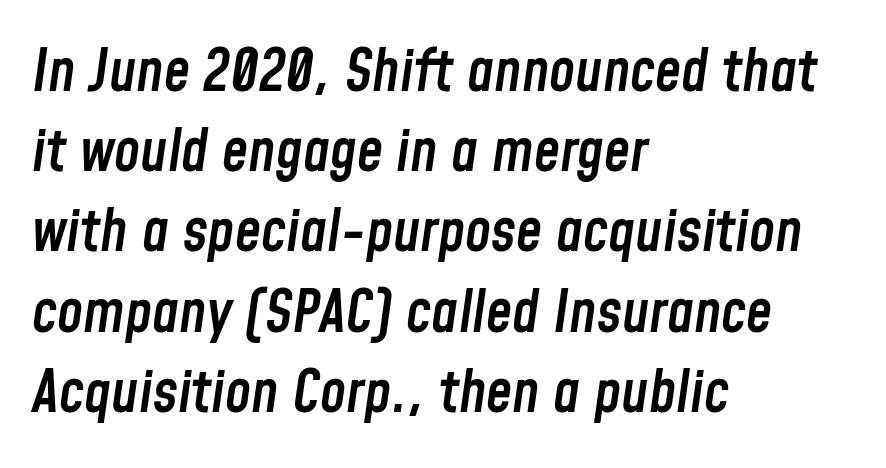
This sample has the flowing, uneven cadence of proportional lettering. The rows are spaced the way most documents space them. How are the letters spaced? Ordinarily, with no added tracking. The specimen reads as italic at a glance. Line beginnings align vertically; line endings do not. These words are printed semibold, heavier than regular yet not bold.
